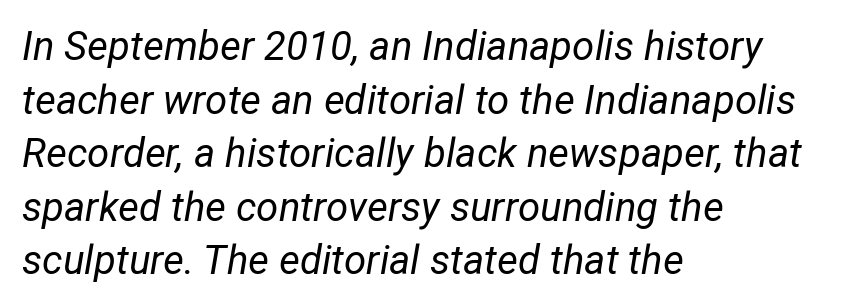
The image shows 40 px regular-weight type, italic (leaning right); set left-aligned, normal line spacing (1.34x), normal letter spacing, not underlined; low stroke contrast and a medium x-height.
